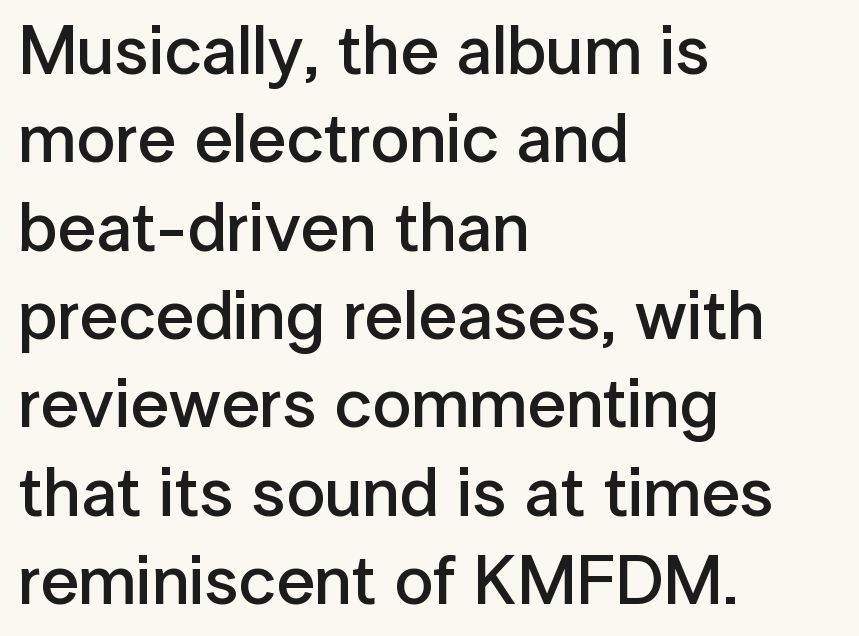
{"serif": "no", "italic": "no", "bold": "semi", "weight": "semibold", "width": "normal", "stroke_contrast": "low", "x_height": "medium", "monospaced": "no", "underline": "no", "align": "left", "line_spacing": "normal", "line_spacing_ratio": 1.28, "letter_spacing": "normal", "letter_spacing_em": 0.0, "glyph_px": 69}
